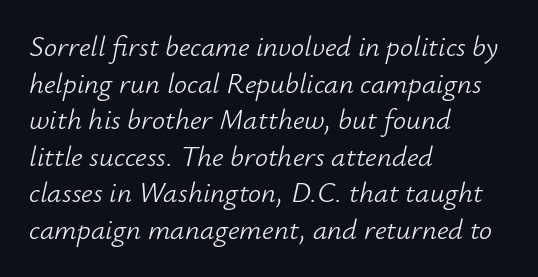
The image shows 29 px light type, italic (leaning right); set left-aligned, normal line spacing (1.26x), normal letter spacing, not underlined; low stroke contrast and a small x-height.
